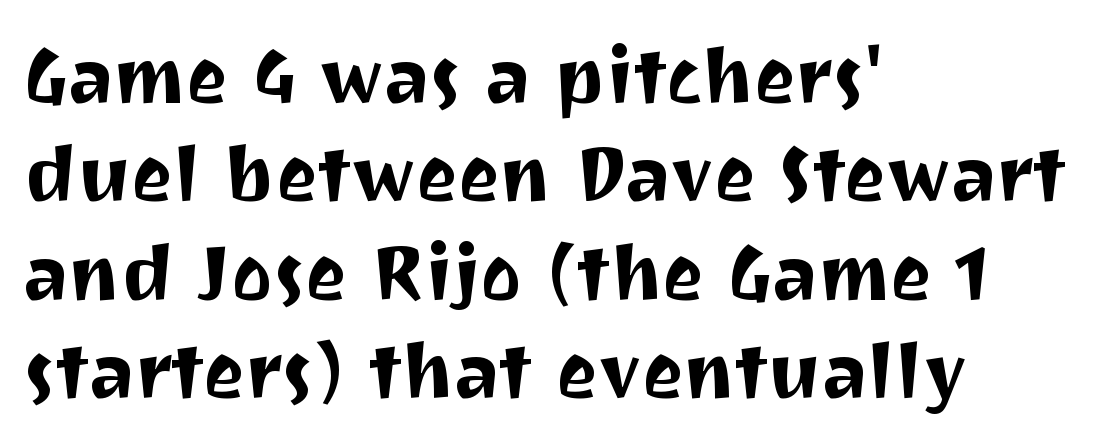
The passage is arranged the way most books set body copy — flush left. Note the varied advance widths — an 'i' is clearly narrower than an 'm'. Does the type have serifs? No, each stem ends abruptly. Has an underline been added? It has not. Ordinary non-slanted type is in use. Default kerning and tracking; the words read as compact shapes.
